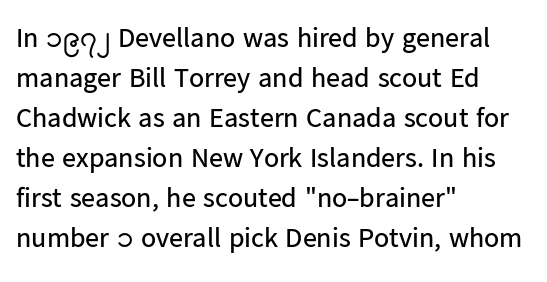
{"serif": "no", "italic": "no", "bold": "no", "weight": "regular", "width": "normal", "stroke_contrast": "low", "x_height": "medium", "monospaced": "no", "underline": "no", "align": "left", "line_spacing": "normal", "line_spacing_ratio": 1.43, "letter_spacing": "normal", "letter_spacing_em": 0.0, "glyph_px": 28}
